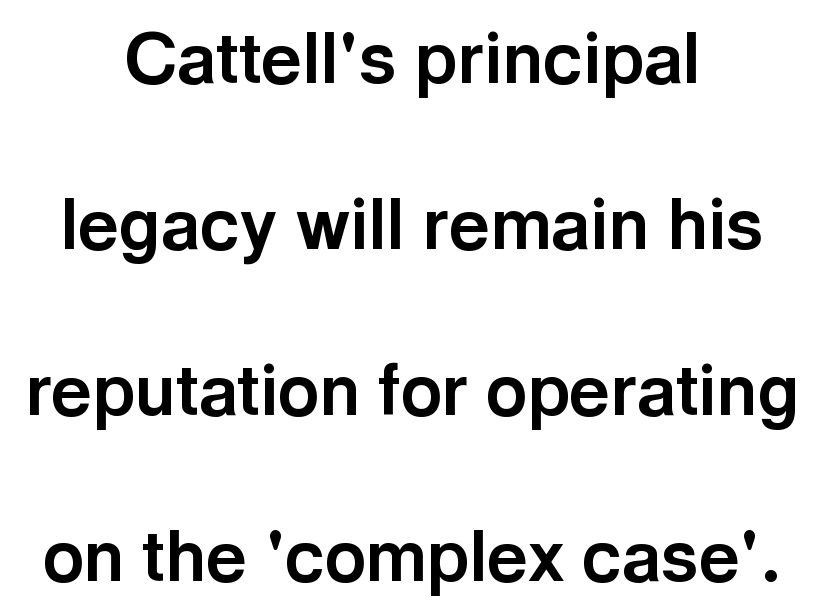
These words are printed bold, with thick strokes throughout. The rendering uses natural spacing where letterforms have individual widths. The font family rendered here belongs to the sans-serif group. These lines stand farther apart than default settings would place them. Students, note that the glyphs here touch the page at normal intervals.
